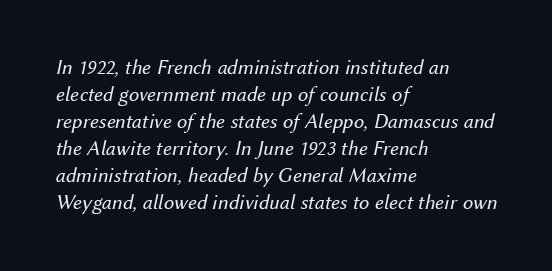
Q: Is the text bold? A: No.
Q: Is the text italic (slanted)? A: Yes, it leans right by about 12 degrees.
Q: Is the text underlined? A: No.
Q: How is the paragraph aligned? A: Left-aligned.
Q: Is the spacing between letters normal or unusually wide? A: Normal.
Q: Is the spacing between lines tight, normal or loose? A: Normal.
